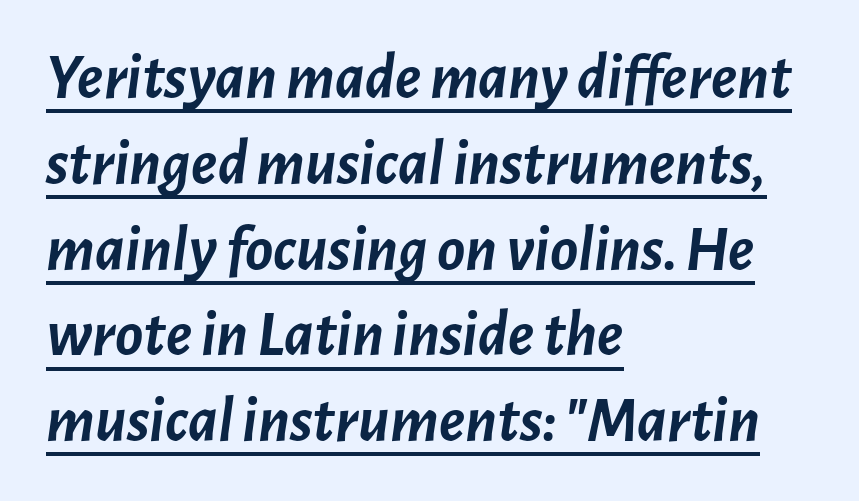
Heft: maximum for text — a bold. Every character sits at an angle, as italics do. The paragraph has a hard left edge and a soft right edge. The passage shown is typed in a proportional face where columns would drift.
